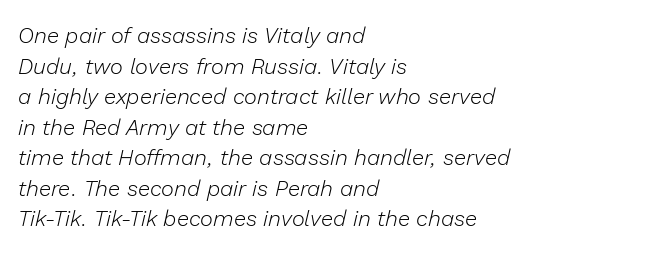
{"italic": "yes", "lean": "right", "slant_degrees": 13, "bold": "no", "underline": "no", "align": "left", "line_spacing": "normal", "line_spacing_ratio": 1.39, "letter_spacing": "normal", "letter_spacing_em": 0.0, "glyph_px": 22}
